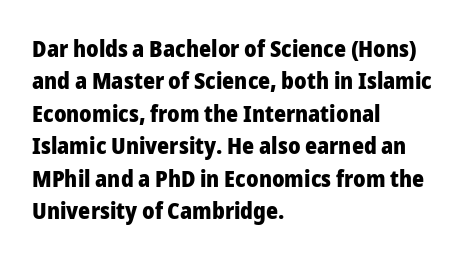
The space directly below the letters is spotless. A dark, heavy texture on the line: the type is bold. Every row of glyphs begins at an identical x-position on the left. Posture: vertical.
